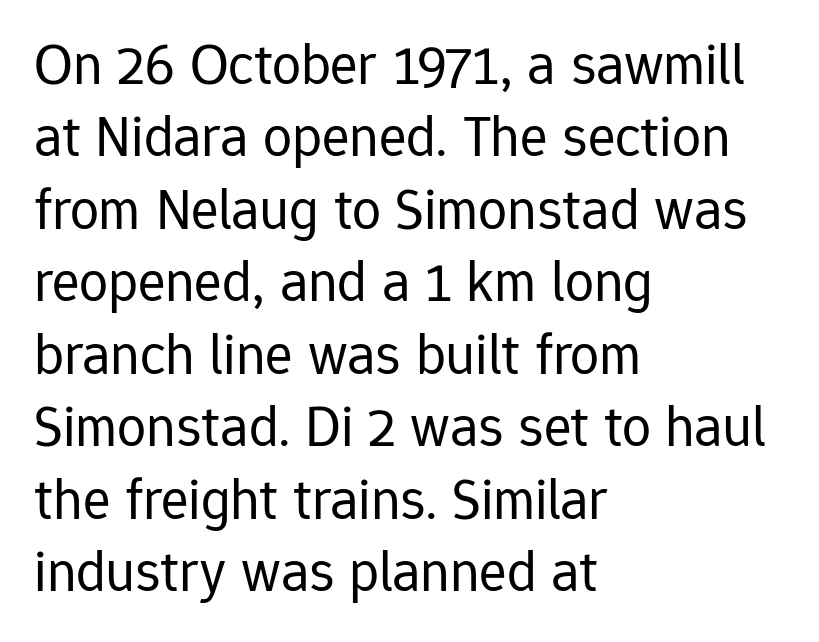
The image shows 58 px regular-weight sans-serif type, upright; set left-aligned, normal line spacing (1.25x), normal letter spacing, not underlined; low stroke contrast and a medium x-height.
